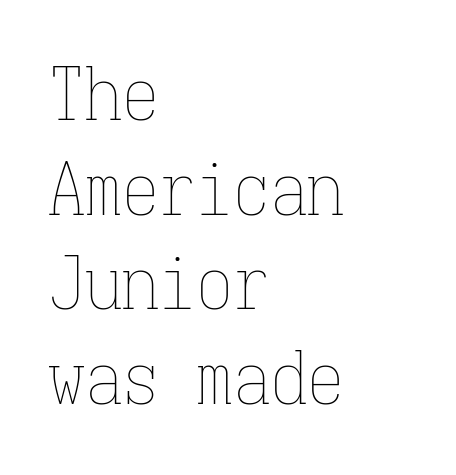
The tracking reads as untouched default to a designer's eye. A classic flush-left, rag-right setting is used for this passage. Heft: none added — not bold. Just letters on the line, the space beneath them empty.
